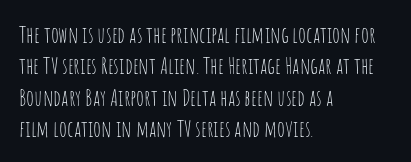
Q: Is the text bold? A: No.
Q: Is the text italic (slanted)? A: No, it is upright.
Q: Is the text underlined? A: No.
Q: How is the paragraph aligned? A: Left-aligned.
Q: Is the spacing between letters normal or unusually wide? A: Normal.
Q: Is the spacing between lines tight, normal or loose? A: Normal.
